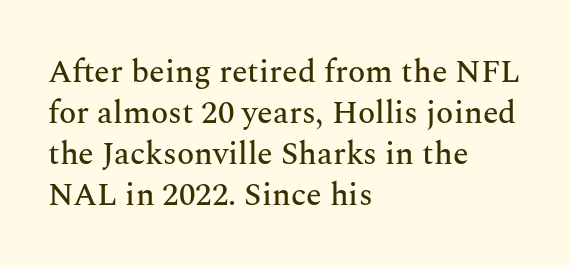
Is this a fixed-width face? No — the glyphs have proportional, varying widths. Unlike a clean sans, this face finishes its strokes with serifs. Line spacing here is normal. The rendering keeps characters at their native spacing. Typeset ragged right — the left edge is the straight one.
